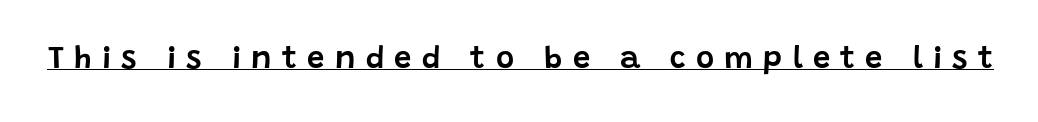
Q: Is the text italic (slanted)? A: No, it is upright.
Q: Is the typeface a serif or a sans-serif typeface? A: Sans-serif.
Q: Is the text underlined? A: Yes.
Q: Is the spacing between letters normal or unusually wide? A: Unusually wide.
Q: Width (condensed, normal, or wide)? A: Normal.
Q: Stroke contrast? A: Low.
Q: x-height? A: Large.
Q: Monospaced? A: No.
